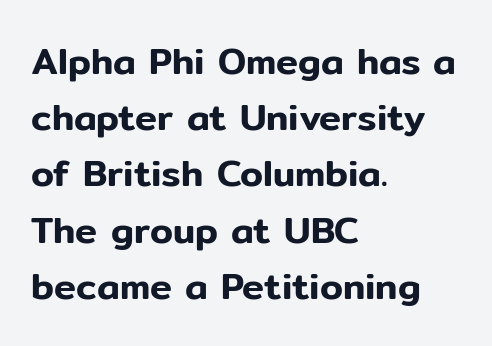
Tall strokes in this sample are plumb rather than angled. Every row of glyphs begins at an identical x-position on the left. Each letter keeps its own natural width here, so spacing adapts to shape. A typesetter would label this face a sans.
